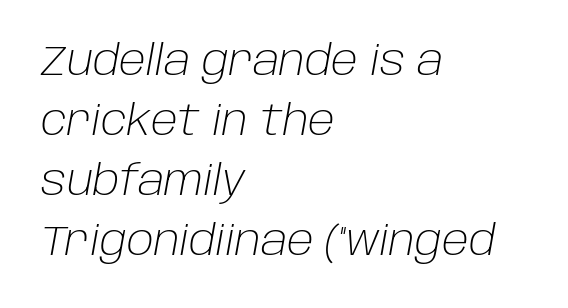
These lines stack with their left ends in a neat column. There is no visible air inserted between adjacent glyphs. Lines of text with bare space underneath. A quiet, ordinary-to-light weight characterises the typeface.
